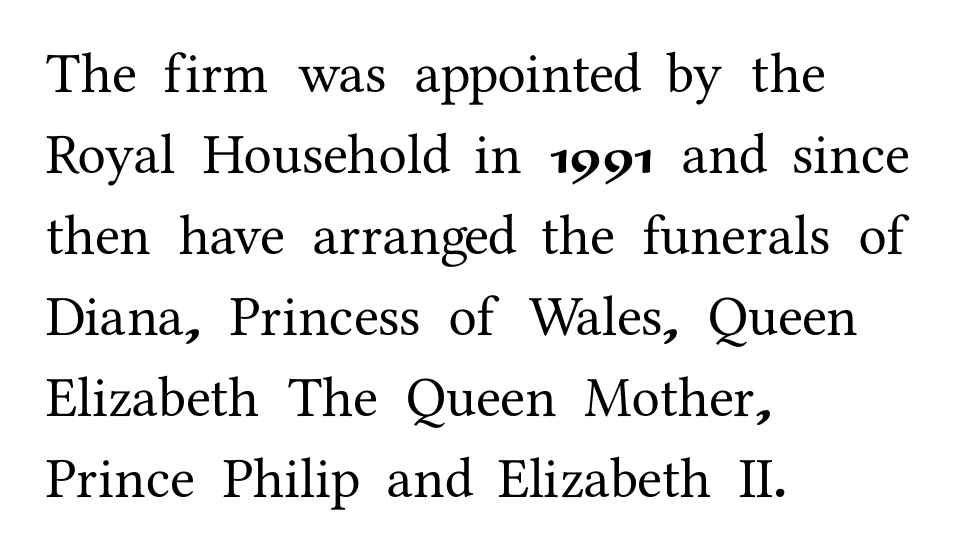
The image shows 57 px serif type, upright; set left-aligned, normal line spacing (1.42x), normal letter spacing, not underlined; medium stroke contrast and a medium x-height.
